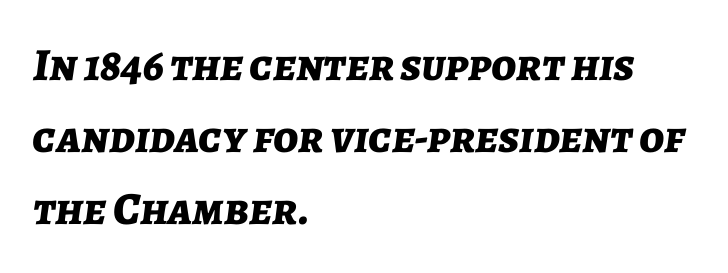
{"italic": "yes", "lean": "right", "slant_degrees": 7, "bold": "yes", "weight": "bold", "width": "normal", "stroke_contrast": "low", "x_height": "medium", "monospaced": "no", "underline": "no", "align": "left", "line_spacing": "normal", "line_spacing_ratio": 1.56, "letter_spacing": "normal", "letter_spacing_em": 0.0, "glyph_px": 46}
